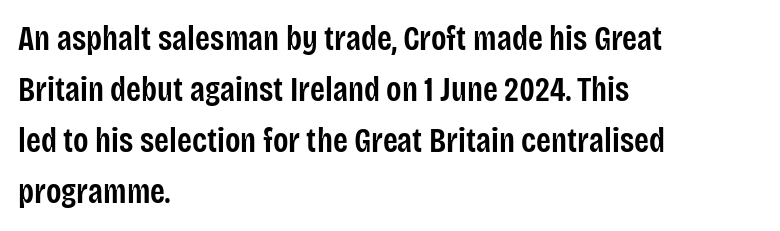
{"serif": "no", "italic": "no", "bold": "semi", "weight": "semibold", "width": "condensed", "stroke_contrast": "low", "x_height": "large", "monospaced": "no", "underline": "no", "align": "left", "line_spacing": "normal", "line_spacing_ratio": 1.5, "letter_spacing": "normal", "letter_spacing_em": 0.0, "glyph_px": 34}
